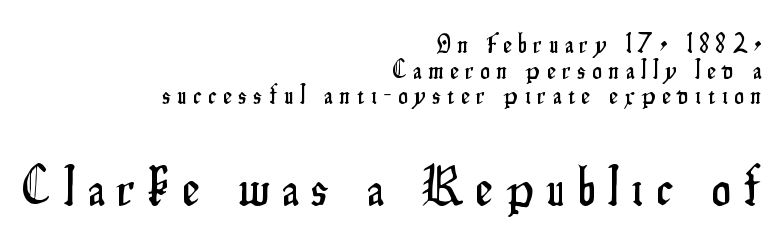
The image shows 54 px condensed sans-serif type, upright; set right-aligned, tight line spacing (0.95x), unusually wide letter spacing (+0.25 em), not underlined; the second (bottom) block is 2.0x larger; low stroke contrast and a small x-height.
